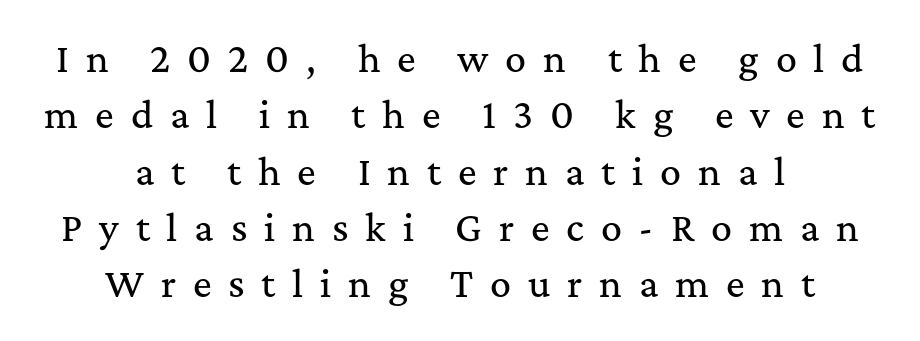
Q: Is the text italic (slanted)? A: No, it is upright.
Q: Is the typeface a serif or a sans-serif typeface? A: Serif.
Q: Is the text underlined? A: No.
Q: How is the paragraph aligned? A: Centered.
Q: Is the spacing between letters normal or unusually wide? A: Unusually wide.
Q: Is the spacing between lines tight, normal or loose? A: Normal.
Q: Width (condensed, normal, or wide)? A: Normal.
Q: Stroke contrast? A: Medium.
Q: x-height? A: Medium.
Q: Monospaced? A: No.
